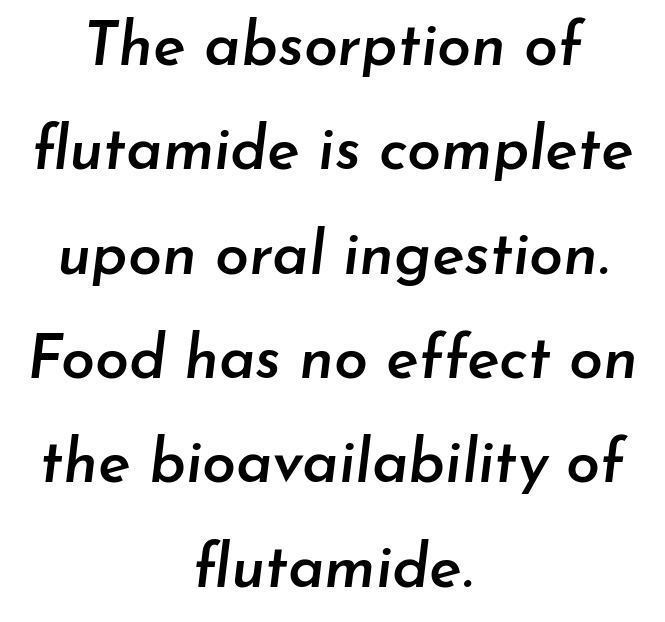
The text carries the slant typical of an italic or oblique font. Looks like regular typesetting: each glyph gets only the width it needs. Does extra space separate the letters? No, they use regular spacing. Notice the strokes are somewhat thickened but not fully heavy: this is a semibold. Leftover space on each line is divided equally before and after the words.
